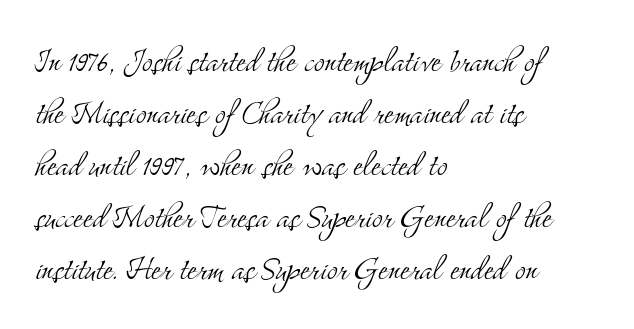
Classification — serif. Counters stay open thanks to moderate or lighter strokes. The foot of each line stays bare and open. This sample keeps an unexceptional amount of space between lines.
